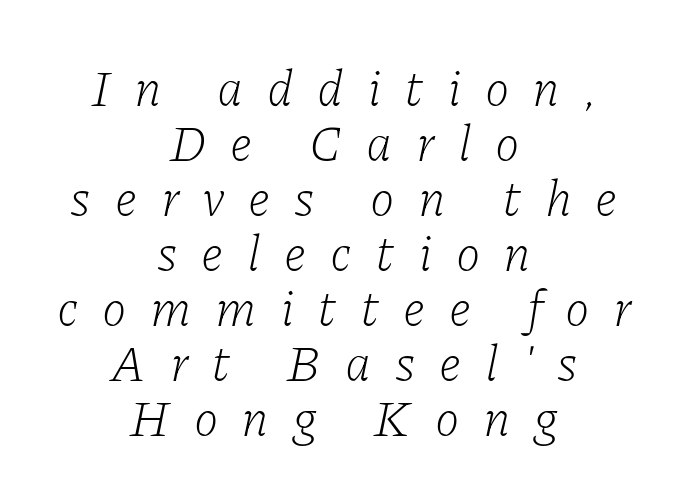
{"serif": "yes", "italic": "yes", "lean": "right", "slant_degrees": 11, "bold": "no", "weight": "light", "width": "normal", "stroke_contrast": "low", "x_height": "medium", "monospaced": "no", "underline": "no", "align": "center", "line_spacing": "tight", "line_spacing_ratio": 1.1, "letter_spacing": "wide", "letter_spacing_em": 0.47, "glyph_px": 50}
